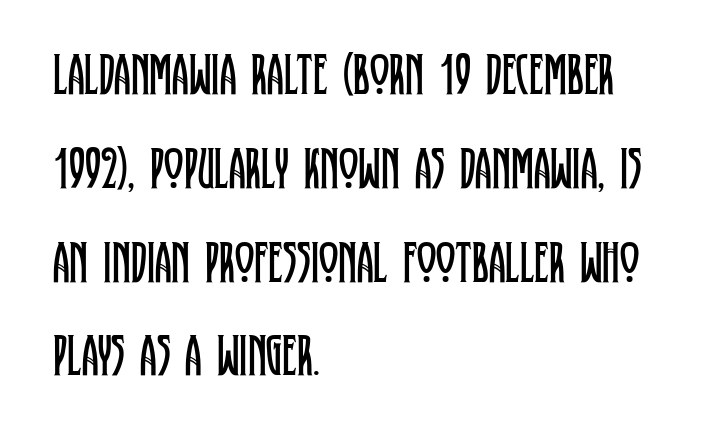
The image shows 59 px regular-weight, condensed serif type, upright; set left-aligned, normal line spacing (1.59x), normal letter spacing, not underlined; low stroke contrast and a large x-height.
